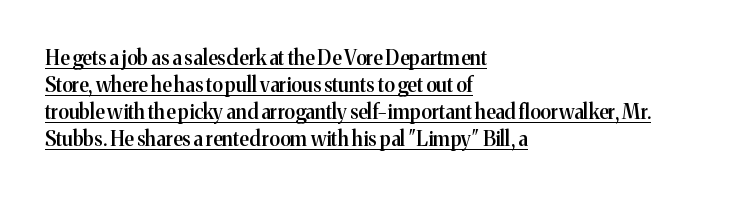
The image shows 20 px text type, upright; set left-aligned, normal line spacing (1.35x), normal letter spacing, underlined.
